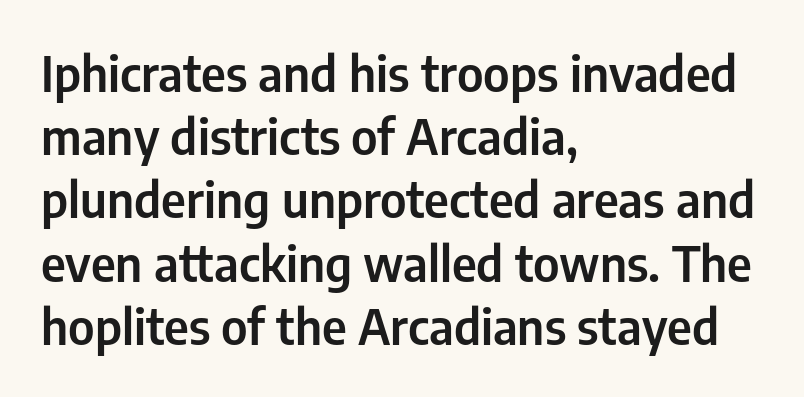
Q: Is the text italic (slanted)? A: No, it is upright.
Q: Is the typeface a serif or a sans-serif typeface? A: Sans-serif.
Q: Is the text underlined? A: No.
Q: How is the paragraph aligned? A: Left-aligned.
Q: Is the spacing between letters normal or unusually wide? A: Normal.
Q: Is the spacing between lines tight, normal or loose? A: Normal.
Q: Width (condensed, normal, or wide)? A: Condensed.
Q: Stroke contrast? A: Low.
Q: x-height? A: Medium.
Q: Monospaced? A: No.
